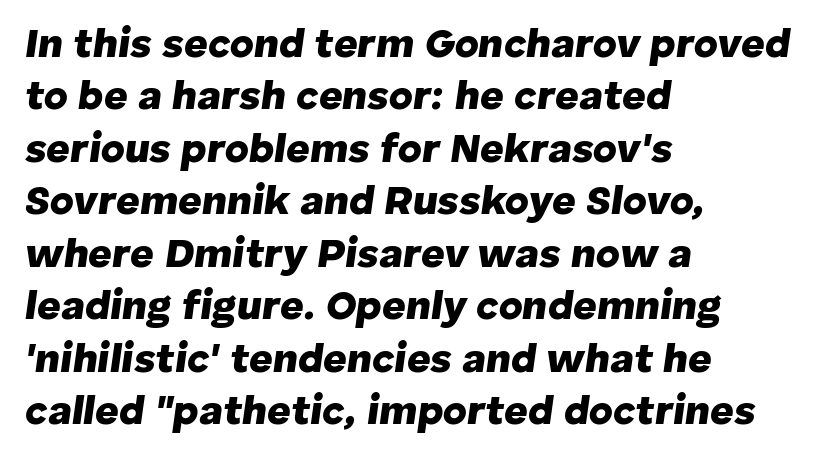
The image shows 41 px heavy type, italic (leaning right); set left-aligned, normal line spacing (1.28x), normal letter spacing, not underlined; low stroke contrast and a medium x-height.
